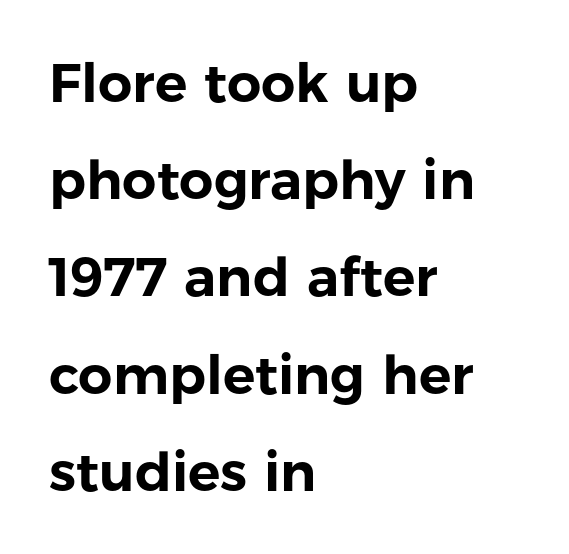
Q: Is the text italic (slanted)? A: No, it is upright.
Q: Is the typeface a serif or a sans-serif typeface? A: Sans-serif.
Q: Is the text underlined? A: No.
Q: How is the paragraph aligned? A: Left-aligned.
Q: Is the spacing between letters normal or unusually wide? A: Normal.
Q: Width (condensed, normal, or wide)? A: Normal.
Q: Stroke contrast? A: Low.
Q: x-height? A: Medium.
Q: Monospaced? A: No.
